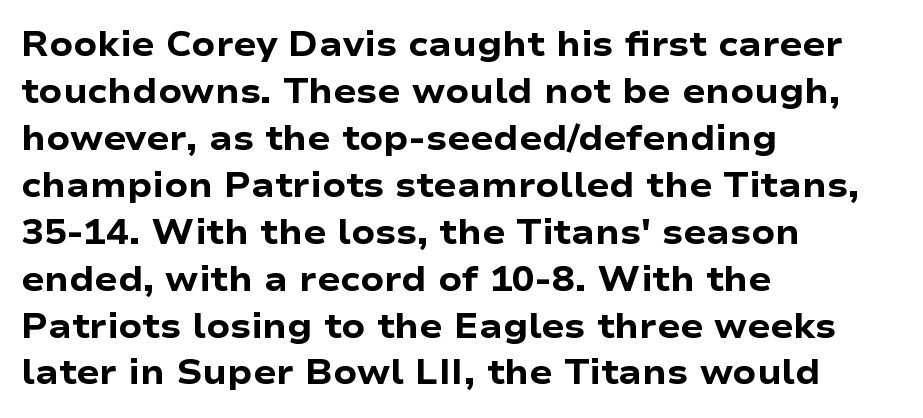
{"serif": "no", "italic": "no", "bold": "yes", "weight": "heavy", "width": "wide", "stroke_contrast": "low", "x_height": "medium", "monospaced": "no", "underline": "no", "align": "left", "line_spacing": "normal", "line_spacing_ratio": 1.38, "letter_spacing": "normal", "letter_spacing_em": 0.0, "glyph_px": 34}
